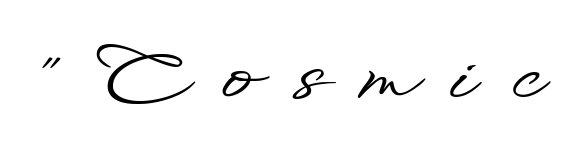
Q: Is the text italic (slanted)? A: Yes.
Q: Is the typeface a serif or a sans-serif typeface? A: Sans-serif.
Q: Is the text underlined? A: No.
Q: Is the spacing between letters normal or unusually wide? A: Unusually wide.
Q: Width (condensed, normal, or wide)? A: Wide.
Q: Stroke contrast? A: Low.
Q: x-height? A: Small.
Q: Monospaced? A: No.
